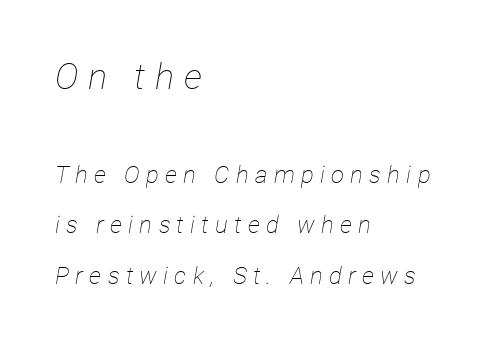
{"italic": "yes", "lean": "right", "slant_degrees": 12, "bold": "no", "weight": "thin", "width": "condensed", "stroke_contrast": "low", "x_height": "medium", "monospaced": "no", "underline": "no", "align": "left", "line_spacing": "loose", "line_spacing_ratio": 2.11, "letter_spacing": "wide", "letter_spacing_em": 0.26, "larger_block": "first", "size_ratio": 1.5, "glyph_px": 36}
